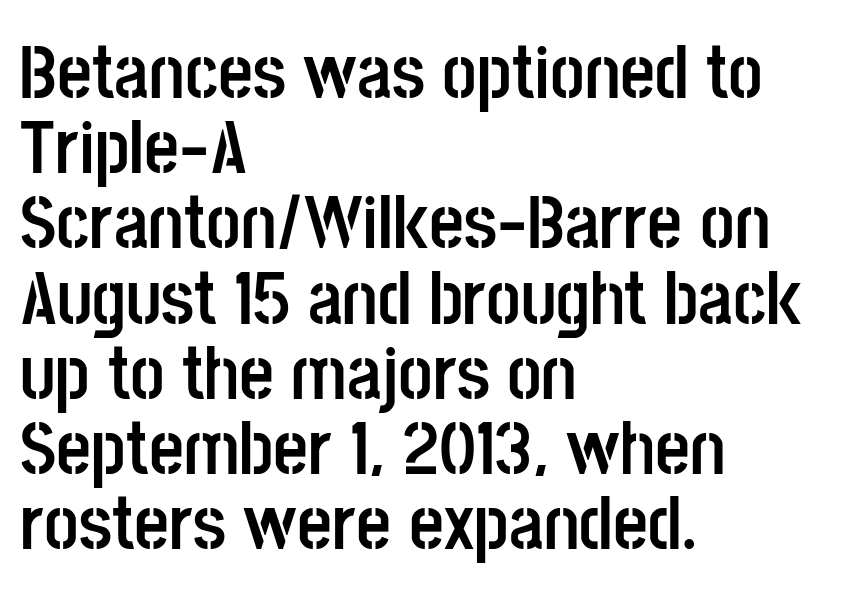
Q: Is the text bold? A: Yes.
Q: Is the text italic (slanted)? A: No, it is upright.
Q: Is the typeface a serif or a sans-serif typeface? A: Sans-serif.
Q: Is the text underlined? A: No.
Q: How is the paragraph aligned? A: Left-aligned.
Q: Is the spacing between letters normal or unusually wide? A: Normal.
Q: Is the spacing between lines tight, normal or loose? A: Tight.
Q: Width (condensed, normal, or wide)? A: Condensed.
Q: Stroke contrast? A: Low.
Q: x-height? A: Large.
Q: Monospaced? A: No.
